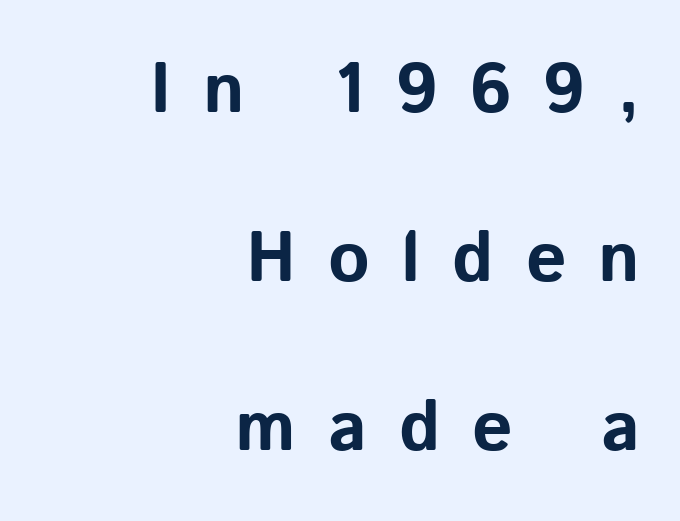
Typographically, this falls in the sans-serif category. The zone under the glyphs is completely vacant. Inter-character spacing is expanded well beyond the font's built-in metrics. A great deal of white space separates one row of letters from the next.
